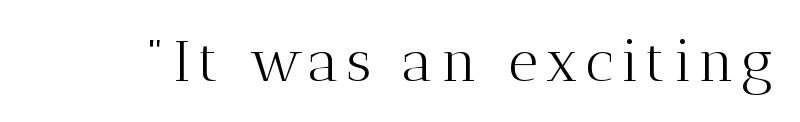
The image shows 58 px light serif type, upright; set not underlined; medium stroke contrast and a medium x-height.
